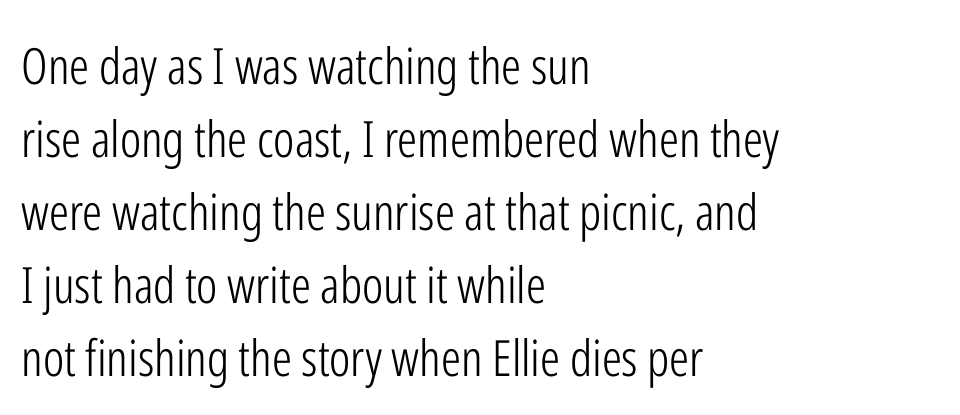
{"serif": "no", "italic": "no", "bold": "no", "weight": "light", "width": "condensed", "stroke_contrast": "low", "x_height": "medium", "monospaced": "no", "underline": "no", "align": "left", "line_spacing": "normal", "line_spacing_ratio": 1.46, "letter_spacing": "normal", "letter_spacing_em": 0.0, "glyph_px": 50}
